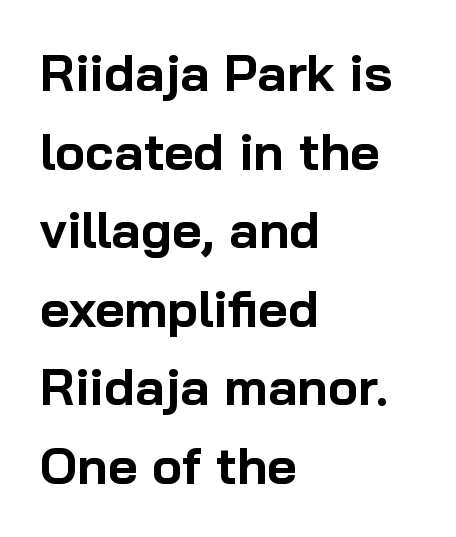
{"serif": "no", "italic": "no", "bold": "yes", "weight": "bold", "width": "normal", "stroke_contrast": "low", "x_height": "medium", "monospaced": "no", "underline": "no", "align": "left", "line_spacing": "normal", "line_spacing_ratio": 1.54, "letter_spacing": "normal", "letter_spacing_em": 0.0, "glyph_px": 51}
